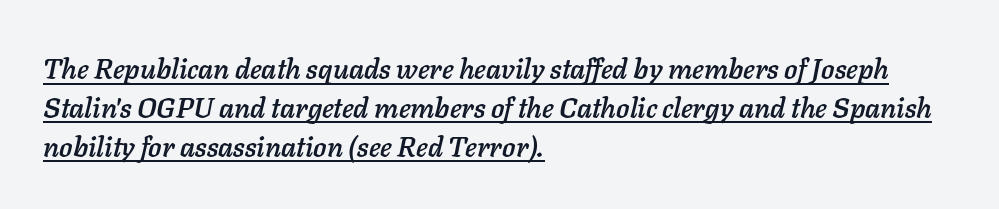
Q: Is the text italic (slanted)? A: Yes, it leans right by about 11 degrees.
Q: Is the text underlined? A: Yes.
Q: How is the paragraph aligned? A: Left-aligned.
Q: Is the spacing between letters normal or unusually wide? A: Normal.
Q: Is the spacing between lines tight, normal or loose? A: Normal.
Q: Width (condensed, normal, or wide)? A: Normal.
Q: Stroke contrast? A: Low.
Q: x-height? A: Medium.
Q: Monospaced? A: No.
